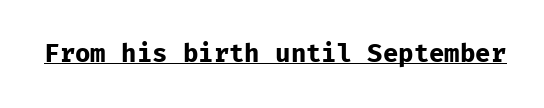
The image shows 25 px bold type, upright; set normal letter spacing, underlined.
